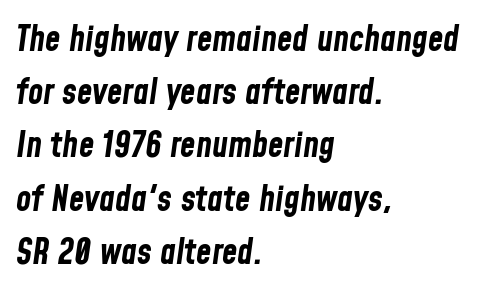
{"italic": "yes", "lean": "right", "slant_degrees": 8, "bold": "yes", "weight": "bold", "width": "condensed", "stroke_contrast": "low", "x_height": "medium", "monospaced": "no", "underline": "no", "align": "left", "line_spacing": "normal", "line_spacing_ratio": 1.52, "letter_spacing": "normal", "letter_spacing_em": 0.0, "glyph_px": 35}
